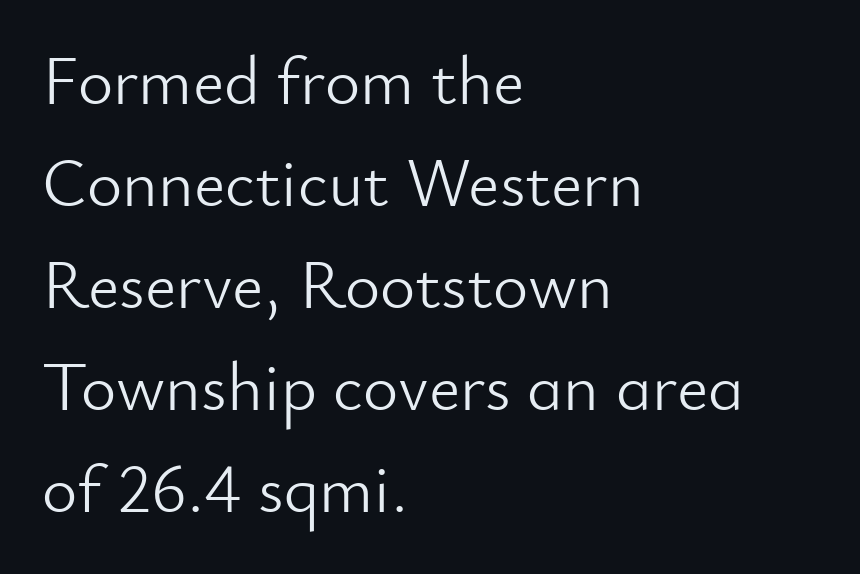
Q: Is the text bold? A: No.
Q: Is the text italic (slanted)? A: No, it is upright.
Q: Is the typeface a serif or a sans-serif typeface? A: Sans-serif.
Q: Is the text underlined? A: No.
Q: How is the paragraph aligned? A: Left-aligned.
Q: Is the spacing between letters normal or unusually wide? A: Normal.
Q: Is the spacing between lines tight, normal or loose? A: Normal.
Q: Width (condensed, normal, or wide)? A: Normal.
Q: Stroke contrast? A: Low.
Q: x-height? A: Small.
Q: Monospaced? A: No.
